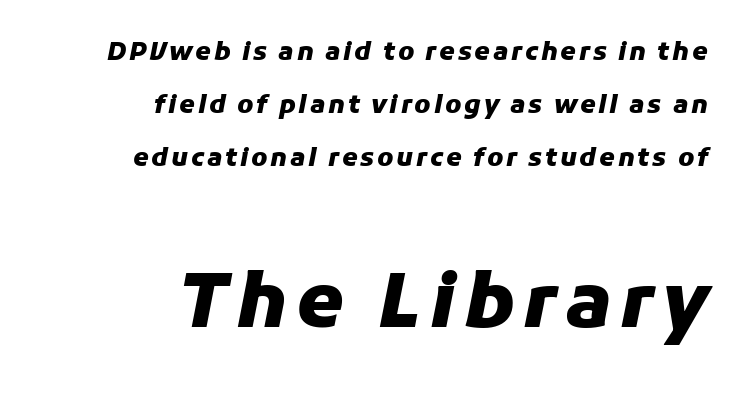
A bare baseline throughout the passage. You'd pick this weight for a headline — it's a proper bold. These two chunks differ in scale, with the bottom chunk taking the larger measure. A flush-right, rag-left setting is used for this passage. When letters slant like this, we call the style italic.
